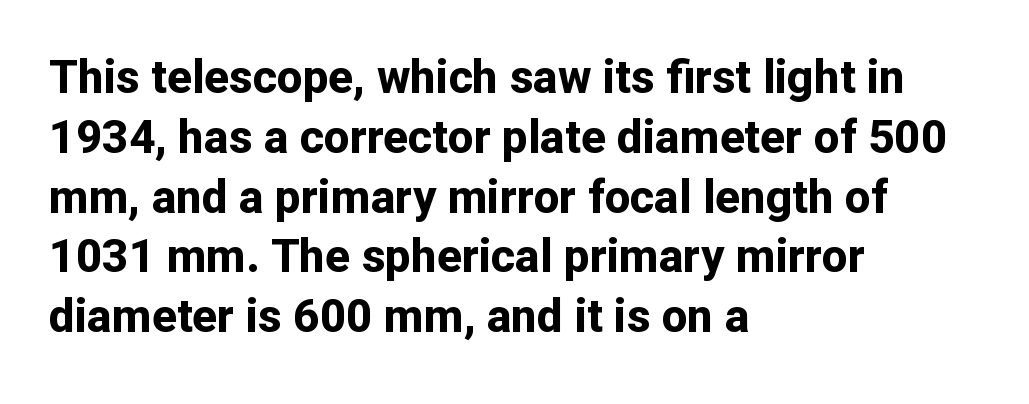
Q: Is the text bold? A: Yes.
Q: Is the text italic (slanted)? A: No, it is upright.
Q: Is the typeface a serif or a sans-serif typeface? A: Sans-serif.
Q: Is the text underlined? A: No.
Q: How is the paragraph aligned? A: Left-aligned.
Q: Is the spacing between letters normal or unusually wide? A: Normal.
Q: Is the spacing between lines tight, normal or loose? A: Normal.
Q: Width (condensed, normal, or wide)? A: Normal.
Q: Stroke contrast? A: Low.
Q: x-height? A: Medium.
Q: Monospaced? A: No.
